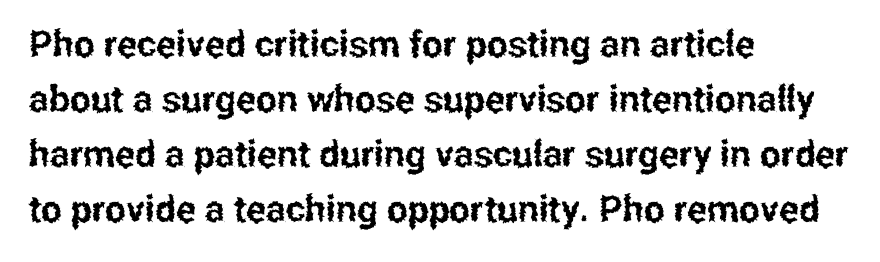
Each line starts at the same left margin while the right side varies. The font family rendered here belongs to the sans-serif group. You could call the tracking neutral — neither tight nor loose. Is this a fixed-width face? No — the glyphs have proportional, varying widths. Whoever set this chose a conventional vertical rhythm.
